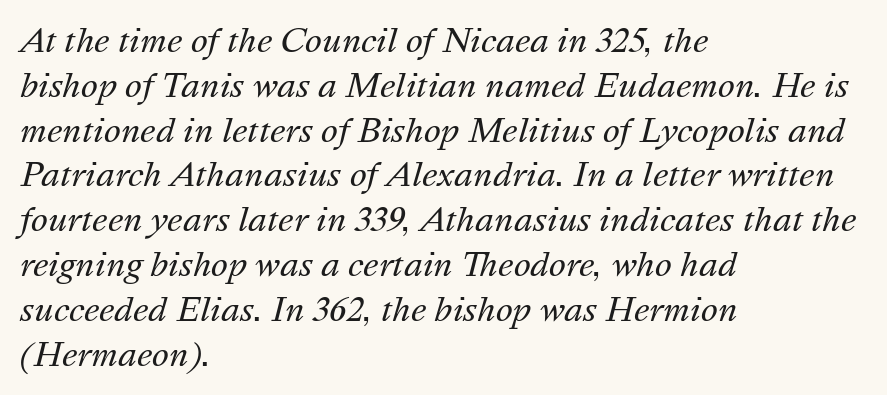
{"italic": "yes", "lean": "right", "slant_degrees": 16, "bold": "no", "weight": "regular", "width": "normal", "stroke_contrast": "medium", "x_height": "medium", "monospaced": "no", "underline": "no", "align": "left", "line_spacing": "normal", "line_spacing_ratio": 1.4, "letter_spacing": "normal", "letter_spacing_em": 0.0, "glyph_px": 32}
